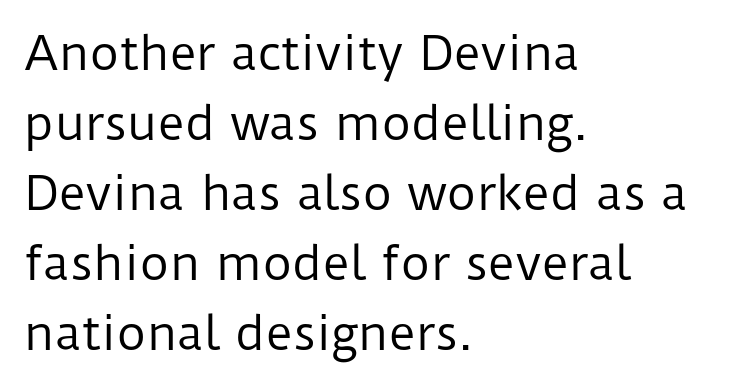
The space directly below the letters is spotless. These lines sit exactly where default settings would place them. Casual observation: everything's shoved over to the left. The tracking reads as untouched default to a designer's eye. Varying glyph widths throughout — classic text-font behaviour.
